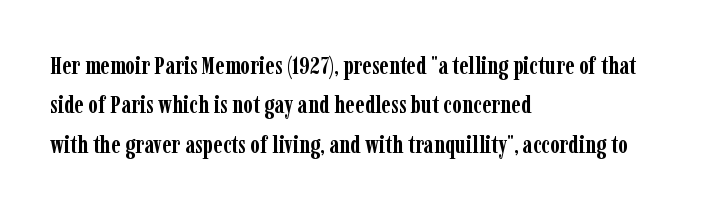
{"italic": "no", "bold": "yes", "underline": "no", "align": "left", "line_spacing": "normal", "line_spacing_ratio": 1.58, "letter_spacing": "normal", "letter_spacing_em": 0.0, "glyph_px": 25}
